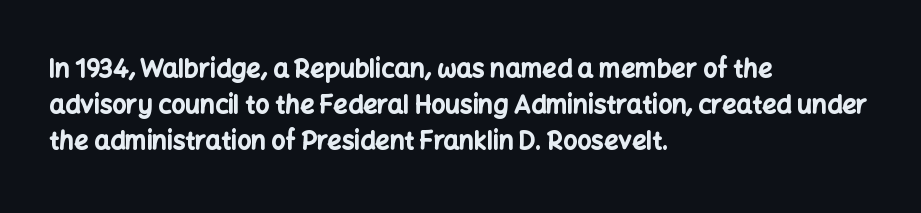
Q: Is the text bold? A: Yes.
Q: Is the text italic (slanted)? A: No, it is upright.
Q: Is the text underlined? A: No.
Q: How is the paragraph aligned? A: Left-aligned.
Q: Is the spacing between letters normal or unusually wide? A: Normal.
Q: Is the spacing between lines tight, normal or loose? A: Normal.
